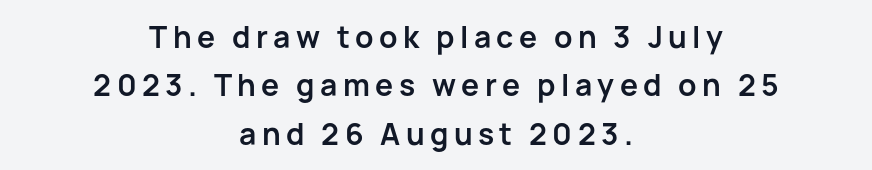
{"serif": "no", "italic": "no", "bold": "yes", "weight": "semibold", "width": "normal", "stroke_contrast": "low", "x_height": "medium", "monospaced": "no", "underline": "no", "align": "center", "line_spacing": "normal", "line_spacing_ratio": 1.61, "glyph_px": 30}
